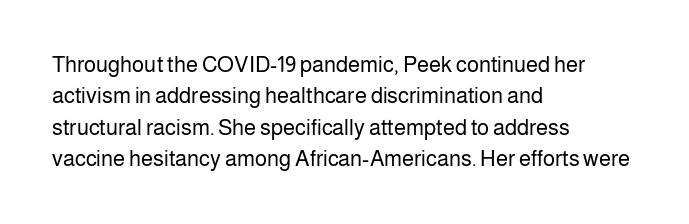
The image shows 22 px text type, upright; set left-aligned, normal line spacing (1.43x), normal letter spacing, not underlined.
